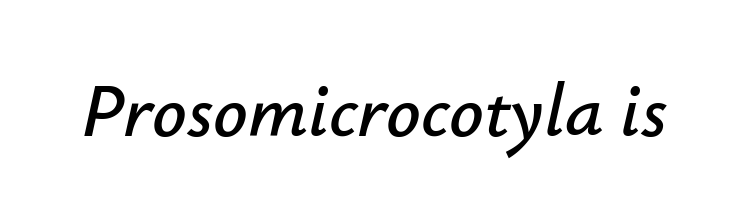
Q: Is the text italic (slanted)? A: Yes, it leans right by about 12 degrees.
Q: Is the text underlined? A: No.
Q: Is the spacing between letters normal or unusually wide? A: Normal.
Q: Width (condensed, normal, or wide)? A: Normal.
Q: Stroke contrast? A: Low.
Q: x-height? A: Small.
Q: Monospaced? A: No.
